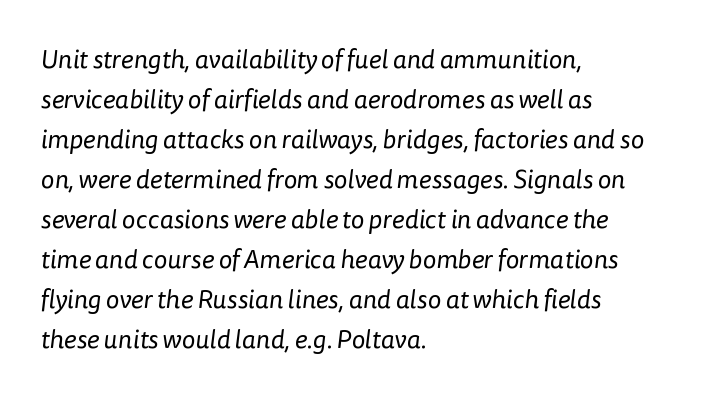
{"bold": "no", "underline": "no", "align": "left", "line_spacing": "normal", "line_spacing_ratio": 1.54, "letter_spacing": "normal", "letter_spacing_em": 0.0, "glyph_px": 26}
